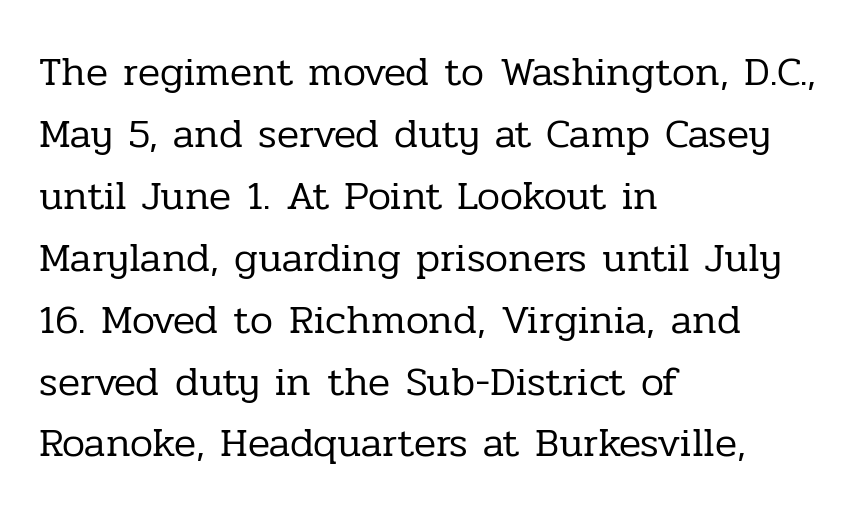
Q: Is the text bold? A: No.
Q: Is the text italic (slanted)? A: No, it is upright.
Q: Is the typeface a serif or a sans-serif typeface? A: Serif.
Q: Is the text underlined? A: No.
Q: How is the paragraph aligned? A: Left-aligned.
Q: Is the spacing between letters normal or unusually wide? A: Normal.
Q: Is the spacing between lines tight, normal or loose? A: Normal.
Q: Width (condensed, normal, or wide)? A: Normal.
Q: Stroke contrast? A: Low.
Q: x-height? A: Medium.
Q: Monospaced? A: No.
